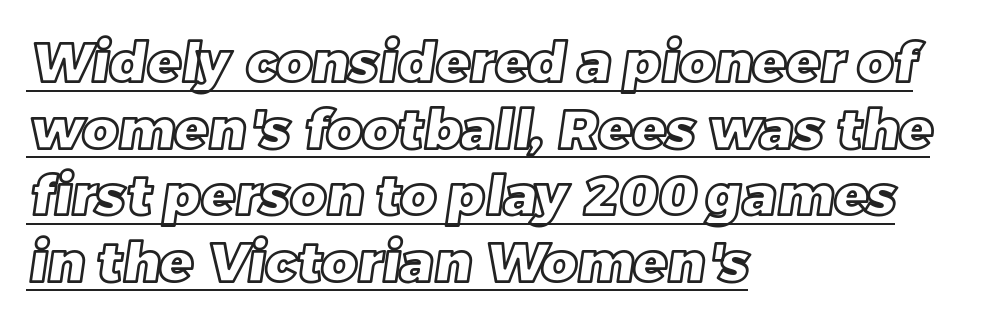
Q: Is the text underlined? A: Yes.
Q: How is the paragraph aligned? A: Left-aligned.
Q: Is the spacing between letters normal or unusually wide? A: Normal.
Q: Width (condensed, normal, or wide)? A: Normal.
Q: x-height? A: Large.
Q: Monospaced? A: No.
